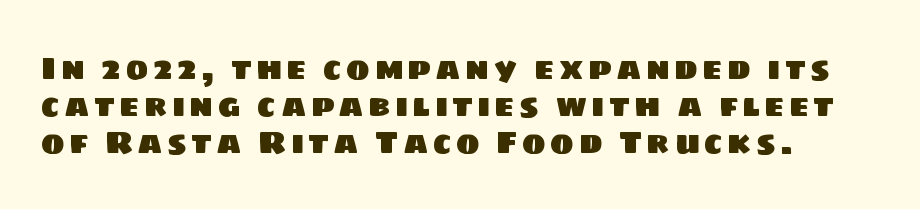
Grotesque or geometric, the face here clearly has no serifs. Just letters on the line, the space beneath them empty. These lines are rendered in a variable-pitch font. Line spacing here is tight. Where is the straight margin? On the left.
